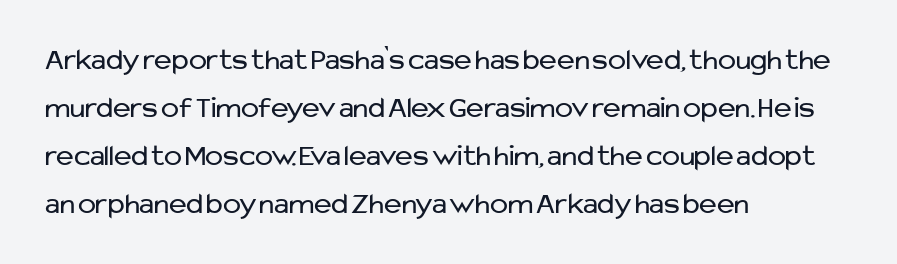
{"serif": "no", "italic": "no", "bold": "no", "weight": "regular", "width": "normal", "stroke_contrast": "low", "x_height": "medium", "monospaced": "no", "underline": "no", "align": "left", "line_spacing": "normal", "line_spacing_ratio": 1.6, "letter_spacing": "normal", "letter_spacing_em": 0.0, "glyph_px": 30}
